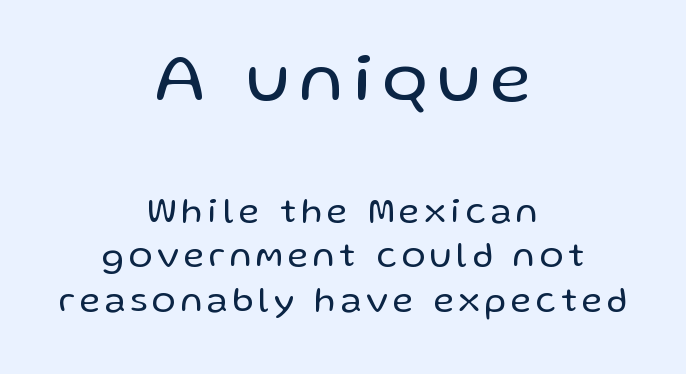
A typesetter would call this leading conventional body-copy spacing. Each letter's strokes conclude bluntly, with no projecting serifs. Each letter keeps its own natural width here, so spacing adapts to shape. Unlike italic type, these characters show no tilt at all.
